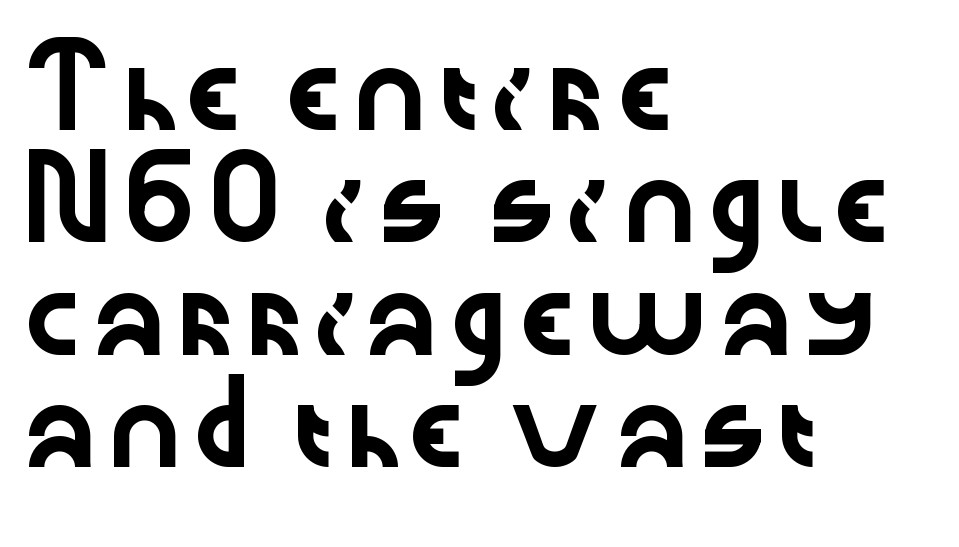
Serif or sans? Sans — the stroke terminals are bare. The passage shown stacks its lines at a standard gap. Characters follow at the spacing the type designer built in. You could not count columns in this text — the font is proportionally spaced. Horizontally, the lines are justified to the leading edge only.
